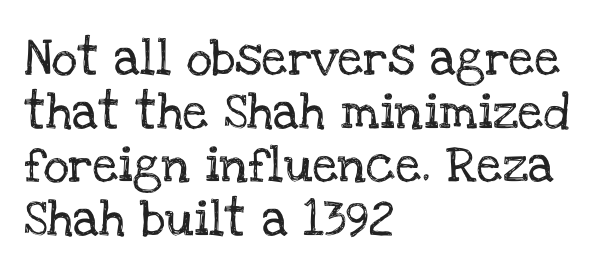
{"serif": "yes", "italic": "no", "width": "normal", "stroke_contrast": "low", "x_height": "large", "monospaced": "no", "underline": "no", "align": "left", "line_spacing": "normal", "line_spacing_ratio": 1.49, "letter_spacing": "normal", "letter_spacing_em": 0.0, "glyph_px": 36}
